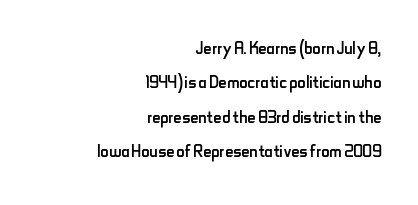
{"italic": "no", "bold": "no", "underline": "no", "align": "right", "line_spacing": "normal", "line_spacing_ratio": 1.5, "letter_spacing": "normal", "letter_spacing_em": 0.0, "glyph_px": 23}
